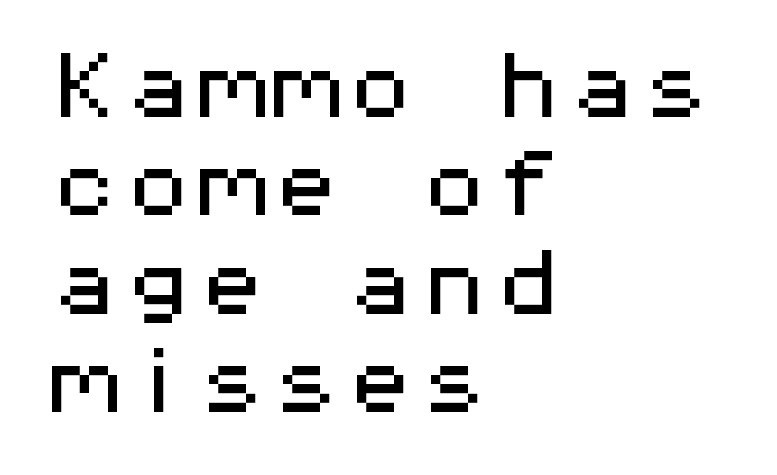
Every row of glyphs begins at an identical x-position on the left. Only glyphs here, with clear space below each row. Here the designer chose a console-style face with uniform glyph widths. Look at the bottom of the vertical strokes: they stop flat, with no serifs. Horizontal bands of white between lines are of average thickness.
